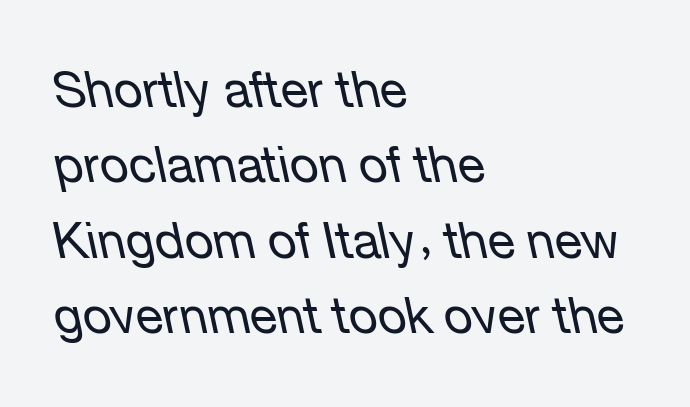
Q: Is the text bold? A: No.
Q: Is the text italic (slanted)? A: Yes, it leans left by about 12 degrees.
Q: Is the text underlined? A: No.
Q: How is the paragraph aligned? A: Left-aligned.
Q: Is the spacing between letters normal or unusually wide? A: Normal.
Q: Is the spacing between lines tight, normal or loose? A: Normal.
Q: Width (condensed, normal, or wide)? A: Normal.
Q: Stroke contrast? A: Low.
Q: x-height? A: Medium.
Q: Monospaced? A: No.
